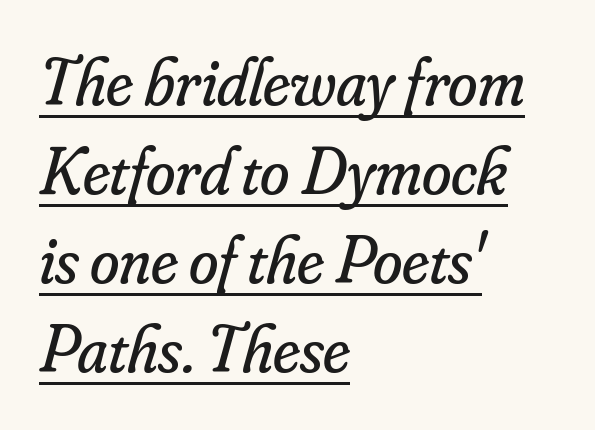
Q: Is the text bold? A: No.
Q: Is the text italic (slanted)? A: Yes, it leans right by about 16 degrees.
Q: Is the typeface a serif or a sans-serif typeface? A: Serif.
Q: Is the text underlined? A: Yes.
Q: How is the paragraph aligned? A: Left-aligned.
Q: Is the spacing between letters normal or unusually wide? A: Normal.
Q: Is the spacing between lines tight, normal or loose? A: Normal.
Q: Width (condensed, normal, or wide)? A: Normal.
Q: Stroke contrast? A: Low.
Q: x-height? A: Small.
Q: Monospaced? A: No.
